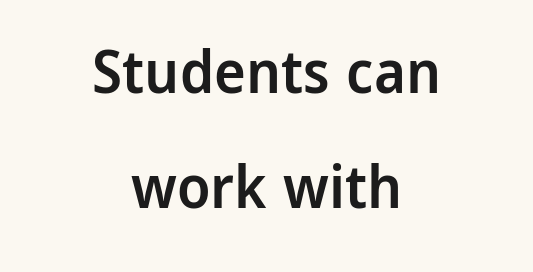
The line texture is even and compact thanks to regular tracking. Notice how the passage keeps no hard edge, just a central spine. On the weight axis this lands at semibold, roughly 600. The rendering shows plain stroke endings on the letterforms — a sans-serif design. Only glyphs here, with clear space below each row.
